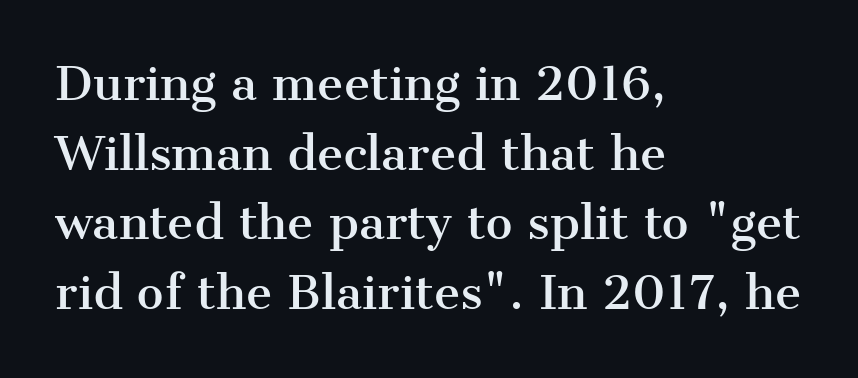
The image shows 45 px serif type, upright; set left-aligned, normal line spacing (1.55x), normal letter spacing, not underlined; medium stroke contrast and a medium x-height.
